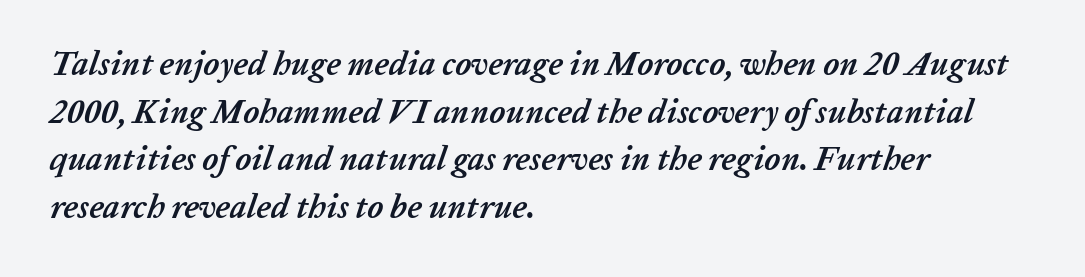
{"italic": "yes", "lean": "right", "slant_degrees": 20, "bold": "yes", "weight": "semibold", "width": "normal", "stroke_contrast": "low", "x_height": "medium", "monospaced": "no", "underline": "no", "align": "left", "line_spacing": "normal", "line_spacing_ratio": 1.44, "letter_spacing": "normal", "letter_spacing_em": 0.0, "glyph_px": 33}
